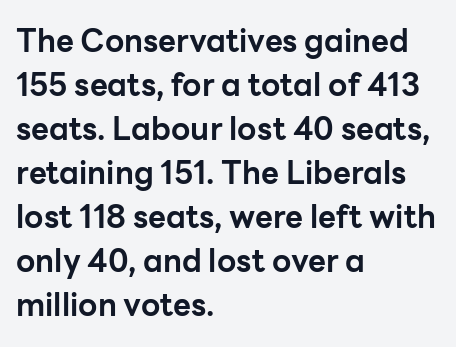
{"serif": "no", "italic": "no", "bold": "yes", "weight": "bold", "width": "normal", "stroke_contrast": "low", "x_height": "medium", "monospaced": "no", "underline": "no", "align": "left", "line_spacing": "normal", "line_spacing_ratio": 1.42, "letter_spacing": "normal", "letter_spacing_em": 0.0, "glyph_px": 31}
